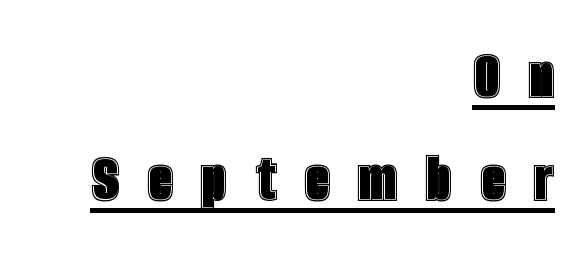
Caption: lettering with a line underneath. Caption: multi-line text, flush right, ragged left. Whoever set this chose a conventional vertical rhythm. The letters stand upright; this is a roman face. Someone cranked the tracking dial way up on this one. Spacing verdict: proportional, widths tailored to each character.
